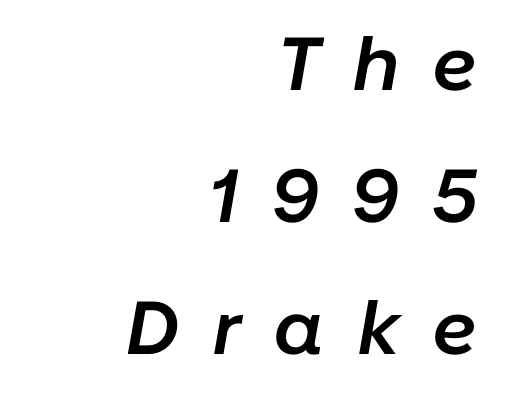
Q: Is the text bold? A: Semi-bold.
Q: Is the text italic (slanted)? A: Yes, it leans right by about 10 degrees.
Q: Is the text underlined? A: No.
Q: How is the paragraph aligned? A: Right-aligned.
Q: Is the spacing between letters normal or unusually wide? A: Unusually wide.
Q: Width (condensed, normal, or wide)? A: Normal.
Q: Stroke contrast? A: Low.
Q: x-height? A: Medium.
Q: Monospaced? A: No.
